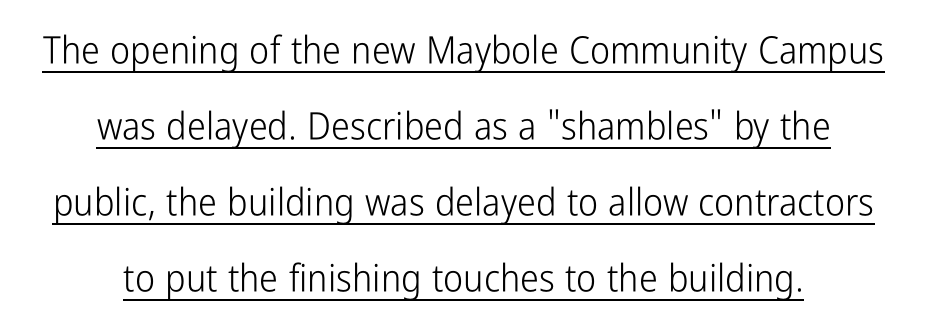
Nothing sits at the stroke ends, so this counts as sans-serif. Default kerning and tracking; the words read as compact shapes. How would I describe the line gaps? Wide and relaxed. Vertical strokes here are truly vertical.
